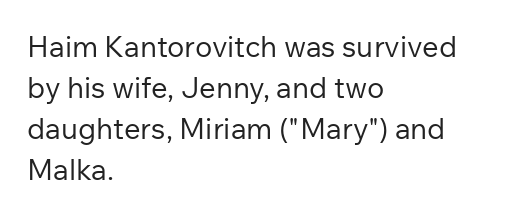
Q: Is the text bold? A: No.
Q: Is the text italic (slanted)? A: No, it is upright.
Q: Is the typeface a serif or a sans-serif typeface? A: Sans-serif.
Q: Is the text underlined? A: No.
Q: How is the paragraph aligned? A: Left-aligned.
Q: Is the spacing between letters normal or unusually wide? A: Normal.
Q: Is the spacing between lines tight, normal or loose? A: Normal.
Q: Width (condensed, normal, or wide)? A: Normal.
Q: Stroke contrast? A: Low.
Q: x-height? A: Medium.
Q: Monospaced? A: No.
